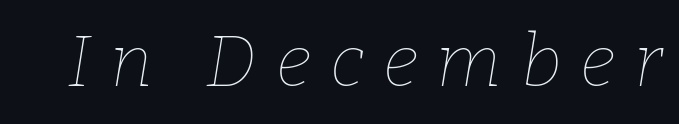
The image shows 72 px thin type, italic (leaning right); set unusually wide letter spacing (+0.26 em), not underlined; low stroke contrast and a medium x-height.
